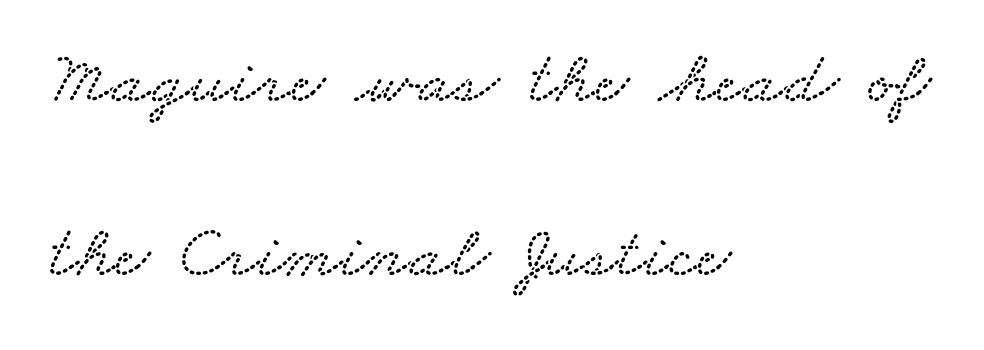
The image shows 75 px wide type; set left-aligned, loose line spacing (2.32x), normal letter spacing, not underlined; low stroke contrast and a small x-height.
